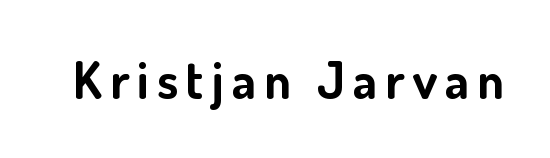
Q: Is the text bold? A: Yes.
Q: Is the text italic (slanted)? A: No, it is upright.
Q: Is the typeface a serif or a sans-serif typeface? A: Sans-serif.
Q: Is the text underlined? A: No.
Q: Width (condensed, normal, or wide)? A: Normal.
Q: Stroke contrast? A: Low.
Q: x-height? A: Small.
Q: Monospaced? A: No.
